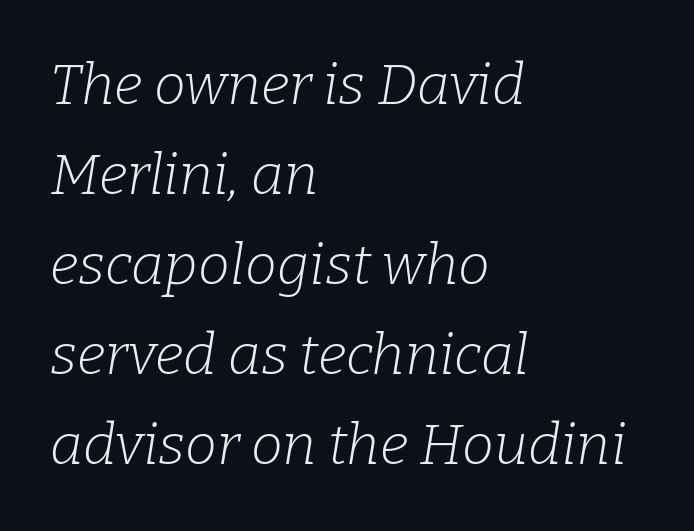
Reading down the column, the eye jumps a familiar distance to each next line. The typography opts for an oblique posture over an upright one. Tracking value appears to be zero — textbook default spacing. Rule under the text: the space is simply empty.
